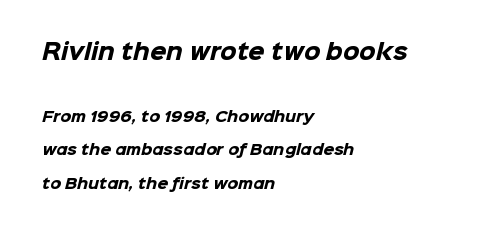
Q: Is the text bold? A: Yes.
Q: Is the text underlined? A: No.
Q: How is the paragraph aligned? A: Left-aligned.
Q: Is the spacing between letters normal or unusually wide? A: Normal.
Q: Is the spacing between lines tight, normal or loose? A: Loose.
Q: Which block of text is set in a larger size, the first (top) or the second (bottom)? A: The first (top) one.
